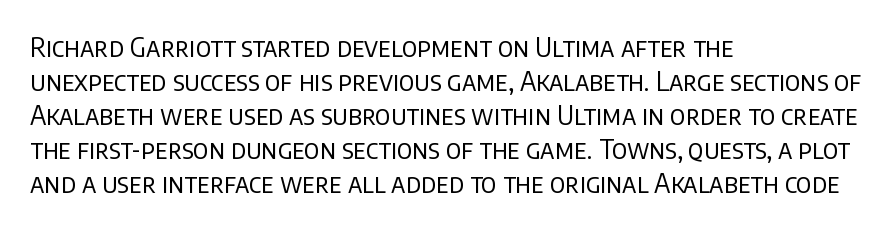
The image shows 26 px text type, upright; set left-aligned, normal line spacing (1.31x), normal letter spacing, not underlined.
